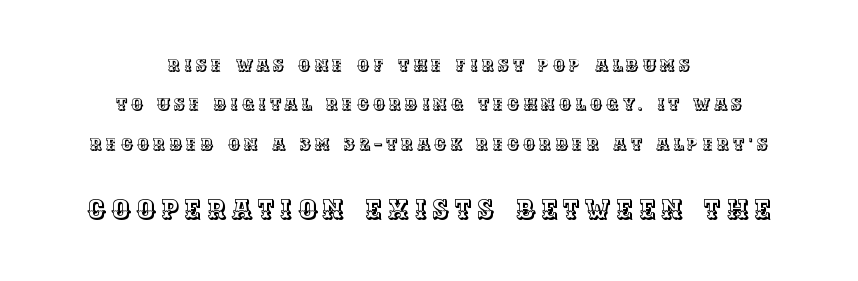
Q: Is the text italic (slanted)? A: No, it is upright.
Q: Is the text underlined? A: No.
Q: How is the paragraph aligned? A: Centered.
Q: Is the spacing between letters normal or unusually wide? A: Unusually wide.
Q: Is the spacing between lines tight, normal or loose? A: Loose.
Q: Which block of text is set in a larger size, the first (top) or the second (bottom)? A: The second (bottom) one.
